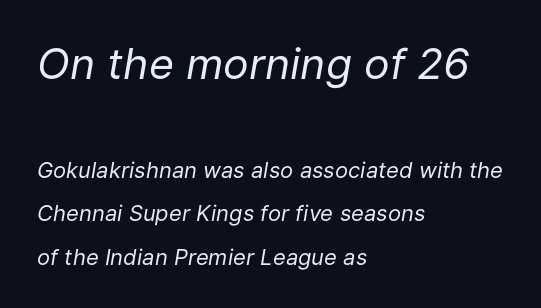
{"italic": "yes", "lean": "right", "slant_degrees": 9, "bold": "no", "weight": "regular", "width": "normal", "stroke_contrast": "low", "x_height": "medium", "monospaced": "no", "underline": "no", "align": "left", "line_spacing": "loose", "line_spacing_ratio": 1.97, "letter_spacing": "normal", "letter_spacing_em": 0.0, "larger_block": "first", "size_ratio": 1.95, "glyph_px": 43}
